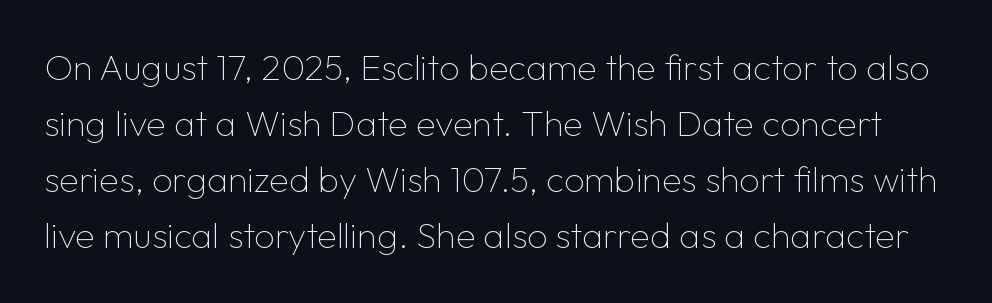
Q: Is the text bold? A: No.
Q: Is the text italic (slanted)? A: No, it is upright.
Q: Is the typeface a serif or a sans-serif typeface? A: Sans-serif.
Q: Is the text underlined? A: No.
Q: Is the spacing between letters normal or unusually wide? A: Normal.
Q: Is the spacing between lines tight, normal or loose? A: Normal.
Q: Width (condensed, normal, or wide)? A: Normal.
Q: Stroke contrast? A: Low.
Q: x-height? A: Medium.
Q: Monospaced? A: No.
